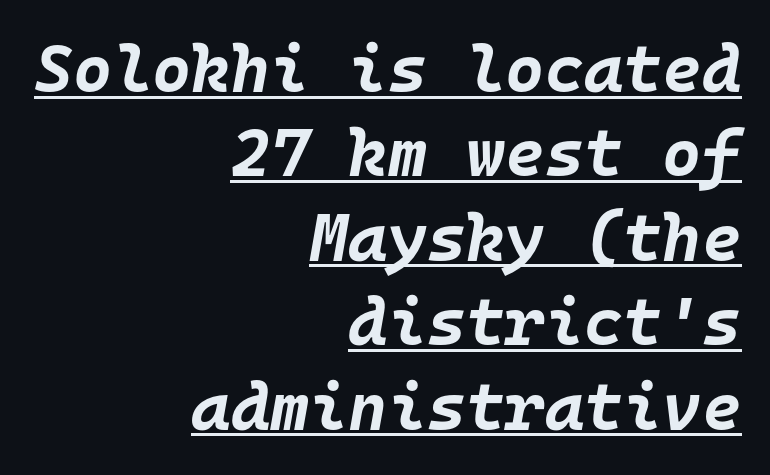
Q: Is the text bold? A: Yes.
Q: Is the text italic (slanted)? A: Yes, it leans right by about 10 degrees.
Q: Is the text underlined? A: Yes.
Q: How is the paragraph aligned? A: Right-aligned.
Q: Is the spacing between letters normal or unusually wide? A: Normal.
Q: Is the spacing between lines tight, normal or loose? A: Normal.
Q: Width (condensed, normal, or wide)? A: Normal.
Q: Stroke contrast? A: Low.
Q: x-height? A: Large.
Q: Monospaced? A: Yes.
